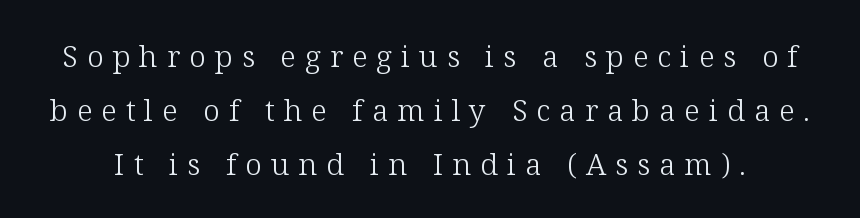
The type is letterspaced generously, with wide tracking. Note: serifs present on the glyphs. Tall strokes in this sample are plumb rather than angled. The gap between lines stays unmarked. The characters are drawn with everyday or finer stroke widths. Varying glyph widths throughout — classic text-font behaviour.
